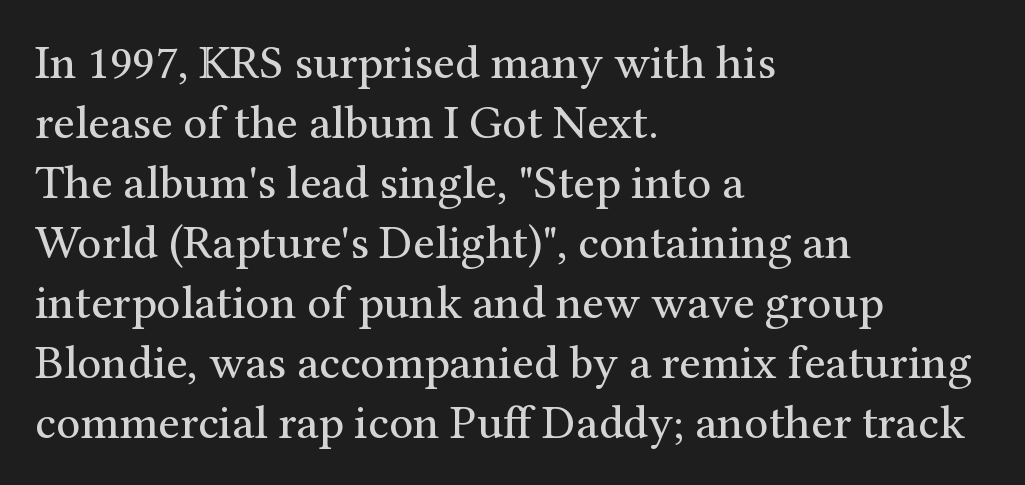
Q: Is the text bold? A: No.
Q: Is the text italic (slanted)? A: No, it is upright.
Q: Is the typeface a serif or a sans-serif typeface? A: Serif.
Q: Is the text underlined? A: No.
Q: How is the paragraph aligned? A: Left-aligned.
Q: Is the spacing between letters normal or unusually wide? A: Normal.
Q: Is the spacing between lines tight, normal or loose? A: Normal.
Q: Width (condensed, normal, or wide)? A: Normal.
Q: Stroke contrast? A: Medium.
Q: x-height? A: Medium.
Q: Monospaced? A: No.
